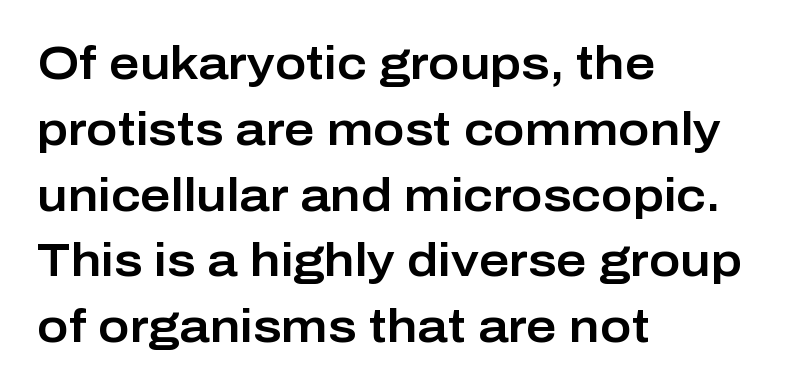
{"serif": "no", "italic": "no", "width": "normal", "stroke_contrast": "low", "x_height": "medium", "monospaced": "no", "underline": "no", "align": "left", "line_spacing": "normal", "line_spacing_ratio": 1.4, "letter_spacing": "normal", "letter_spacing_em": 0.0, "glyph_px": 47}
